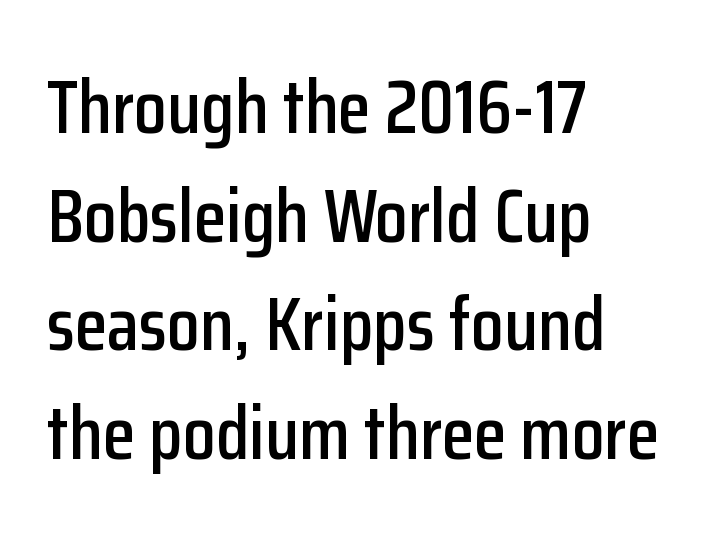
A typesetter would label this face a sans. A typesetter would mark this as roman, not italic. Does extra space separate the letters? No, they use regular spacing. Horizontally, the lines are justified to the leading edge only.
